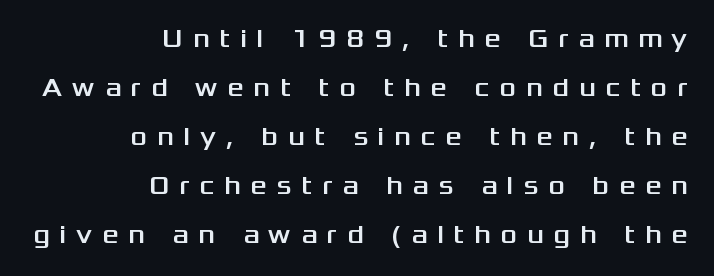
Leading is clearly above the norm, producing a sparse column. The space beneath each line is pristine and unruled. Is the letter spacing exaggerated? Yes — the characters are pushed far apart. If you drew a line through each stem, it would be perfectly vertical. Which margin do the lines hug? The right one — the left edge is uneven.
